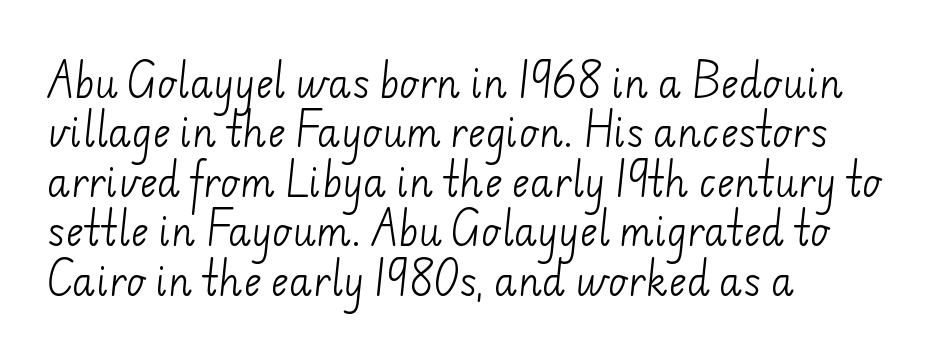
{"serif": "no", "bold": "no", "weight": "light", "width": "normal", "stroke_contrast": "low", "x_height": "small", "monospaced": "no", "underline": "no", "align": "left", "line_spacing": "normal", "line_spacing_ratio": 1.3, "letter_spacing": "normal", "letter_spacing_em": 0.0, "glyph_px": 38}
